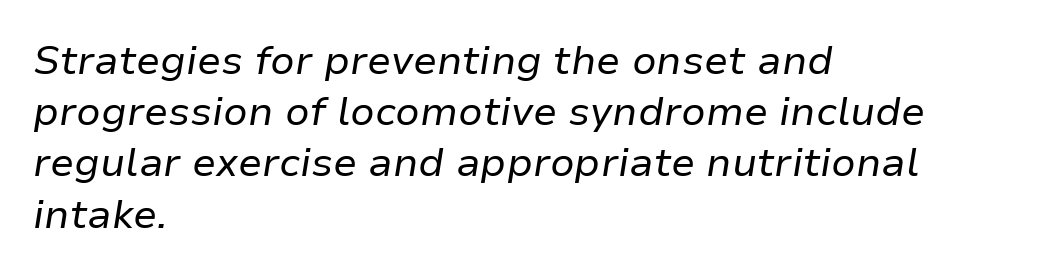
{"italic": "yes", "lean": "right", "slant_degrees": 9, "bold": "no", "weight": "regular", "width": "normal", "stroke_contrast": "low", "x_height": "medium", "monospaced": "no", "underline": "no", "align": "left", "line_spacing": "normal", "line_spacing_ratio": 1.28, "letter_spacing": "normal", "letter_spacing_em": 0.0, "glyph_px": 40}
